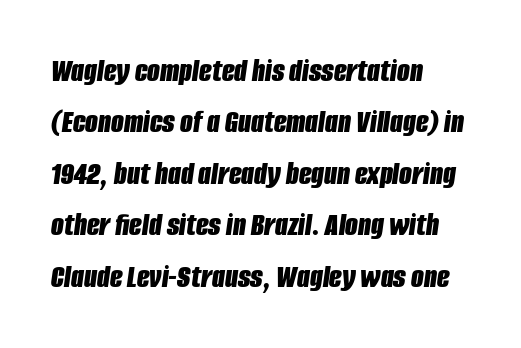
Q: Is the text bold? A: Yes.
Q: Is the text italic (slanted)? A: Yes, it leans right by about 8 degrees.
Q: Is the text underlined? A: No.
Q: How is the paragraph aligned? A: Left-aligned.
Q: Is the spacing between letters normal or unusually wide? A: Normal.
Q: Is the spacing between lines tight, normal or loose? A: Normal.
Q: Width (condensed, normal, or wide)? A: Condensed.
Q: Stroke contrast? A: Low.
Q: x-height? A: Large.
Q: Monospaced? A: No.
